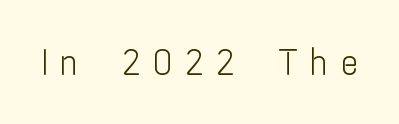
Posture: straight, roman, zero tilt. Letters rest on an invisible, unmarked baseline. You could only call the tracking loose — the letters float apart. Weight: regular or lighter. A typesetter would call this proportional, since set widths differ per character. The face used here is a sans, in the tradition of grotesques and geometrics.
